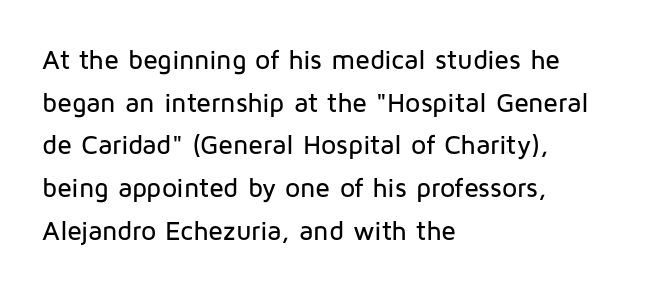
The words here are not underlined. Upright lettering throughout. This rendering leaves character spacing at its baseline value. These lines stack with their left ends in a neat column. Vertical spacing — default.
